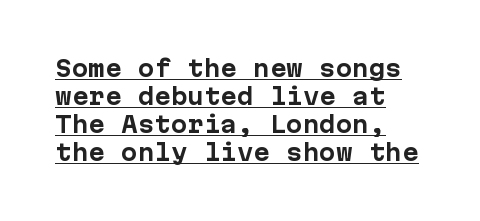
Q: Is the text bold? A: Yes.
Q: Is the text italic (slanted)? A: No, it is upright.
Q: Is the text underlined? A: Yes.
Q: How is the paragraph aligned? A: Left-aligned.
Q: Is the spacing between letters normal or unusually wide? A: Normal.
Q: Is the spacing between lines tight, normal or loose? A: Normal.
